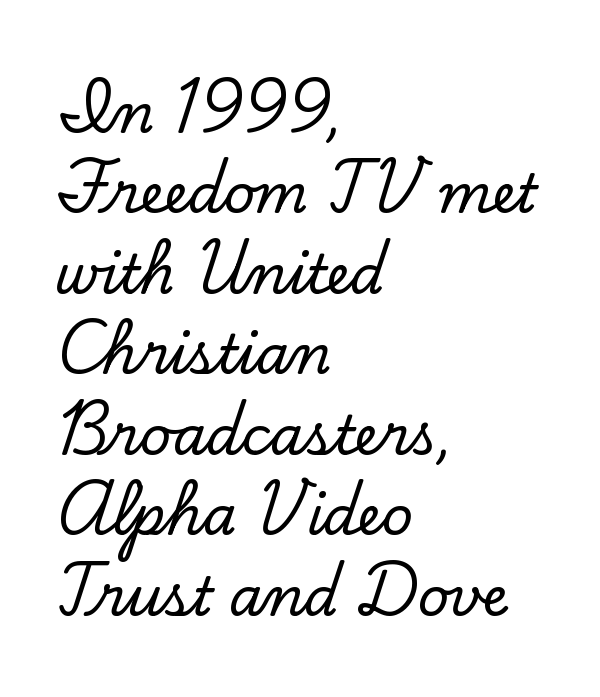
The image shows 54 px serif type; set left-aligned, normal line spacing (1.49x), normal letter spacing, not underlined; low stroke contrast and a small x-height.
